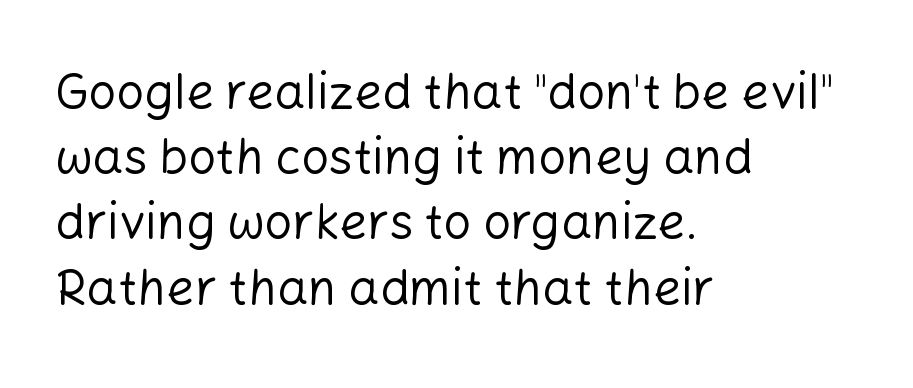
The image shows 49 px regular-weight sans-serif type, upright; set left-aligned, normal line spacing (1.33x), normal letter spacing, not underlined; low stroke contrast and a medium x-height.
